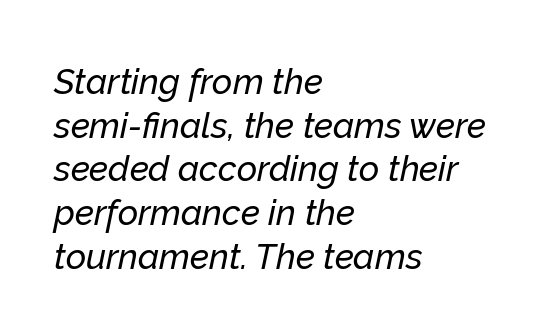
The tracking reads as untouched default to a designer's eye. An italicized treatment has been applied to the whole sample. Honestly, the row spacing looks completely unremarkable. Lines of text with bare space underneath. Leftover space on each line is placed entirely after the last word.
